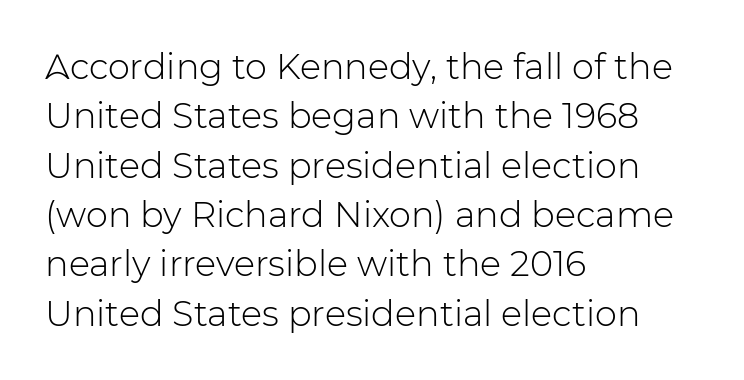
If you drew a ruler down the left edge, every line would touch it. The letters advance in unequal steps, a hallmark of proportional type. The lines sit at an ordinary, default distance from one another. Posture: vertical.
